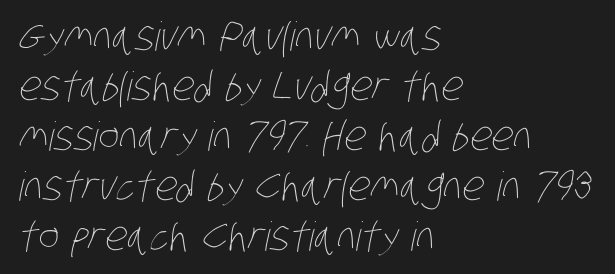
{"bold": "no", "weight": "thin", "width": "condensed", "stroke_contrast": "low", "x_height": "large", "monospaced": "no", "underline": "no", "align": "left", "line_spacing": "normal", "line_spacing_ratio": 1.25, "letter_spacing": "normal", "letter_spacing_em": 0.0, "glyph_px": 40}
